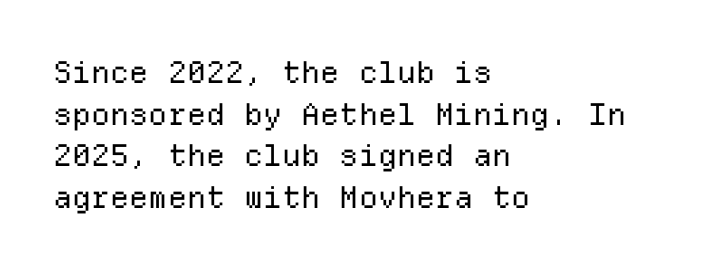
These lines are rendered in a fixed-pitch font. Stroke thickness stays within the range of a standard reading face or lighter. The foot of each line stays bare and open. This rendering employs a face without finishing strokes, i.e., a sans-serif. Does the copy run flush right? No — it runs flush left. The font's upright variant was chosen for this text.
